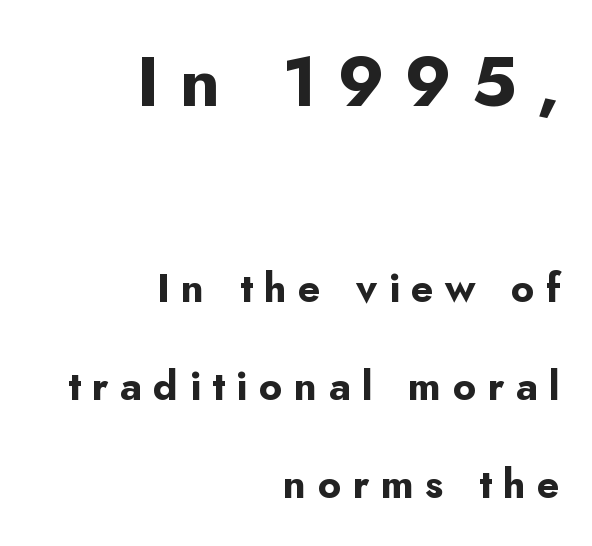
The image shows 70 px bold sans-serif type, upright; set right-aligned, loose line spacing (2.45x), unusually wide letter spacing (+0.29 em), not underlined; the first (top) block is 1.75x larger; low stroke contrast and a small x-height.
